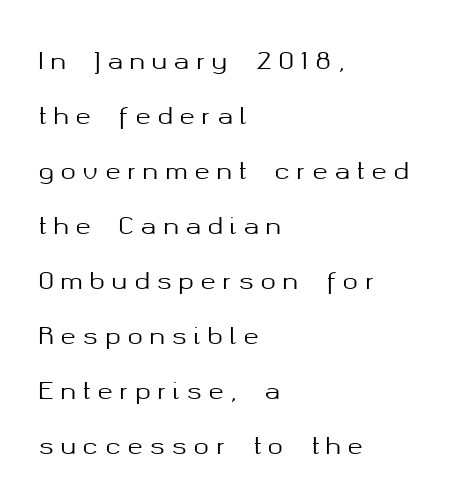
The image shows 23 px text type, upright; set left-aligned, loose line spacing (2.39x), unusually wide letter spacing (+0.3 em), not underlined.
